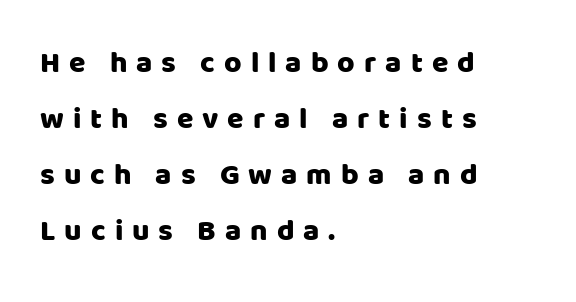
{"serif": "no", "italic": "no", "width": "normal", "stroke_contrast": "low", "x_height": "large", "monospaced": "no", "underline": "no", "align": "left", "line_spacing_ratio": 1.87, "letter_spacing": "wide", "letter_spacing_em": 0.3, "glyph_px": 30}
